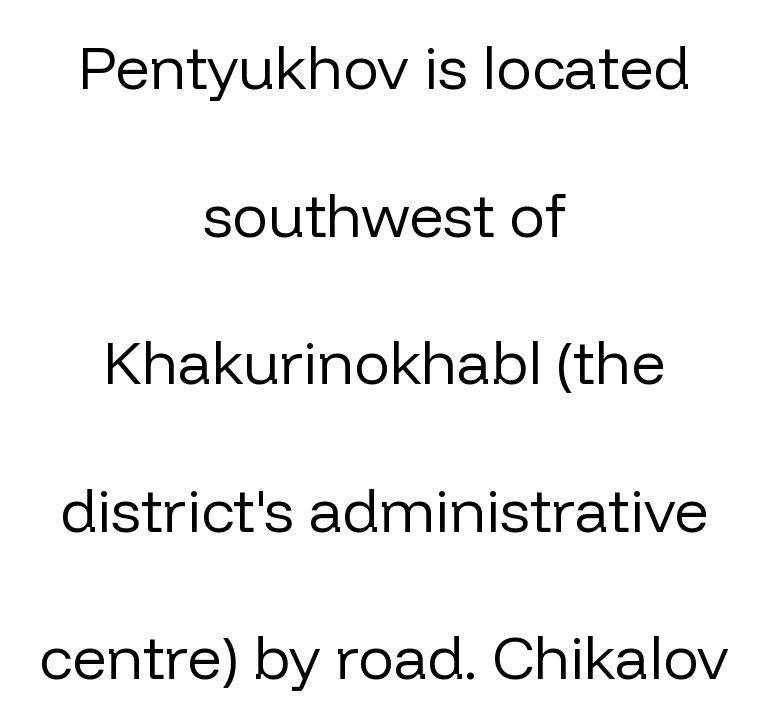
Q: Is the text bold? A: No.
Q: Is the text italic (slanted)? A: No, it is upright.
Q: Is the typeface a serif or a sans-serif typeface? A: Sans-serif.
Q: Is the text underlined? A: No.
Q: How is the paragraph aligned? A: Centered.
Q: Is the spacing between letters normal or unusually wide? A: Normal.
Q: Is the spacing between lines tight, normal or loose? A: Loose.
Q: Width (condensed, normal, or wide)? A: Normal.
Q: Stroke contrast? A: Low.
Q: x-height? A: Medium.
Q: Monospaced? A: No.
